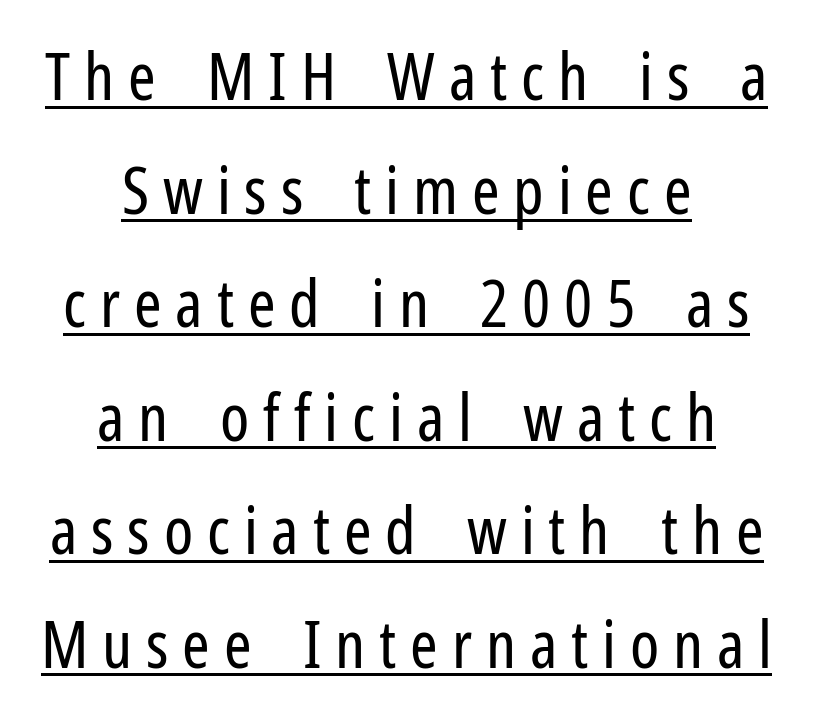
The image shows 66 px regular-weight, condensed sans-serif type, upright; set centered, line spacing 1.72x, unusually wide letter spacing (+0.21 em), underlined; low stroke contrast and a medium x-height.
